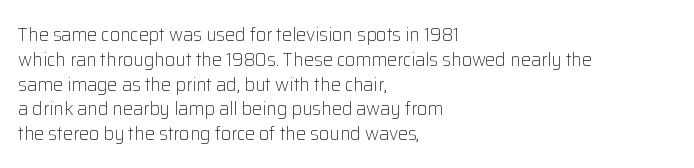
Q: Is the text bold? A: No.
Q: Is the text italic (slanted)? A: No, it is upright.
Q: Is the text underlined? A: No.
Q: How is the paragraph aligned? A: Left-aligned.
Q: Is the spacing between letters normal or unusually wide? A: Normal.
